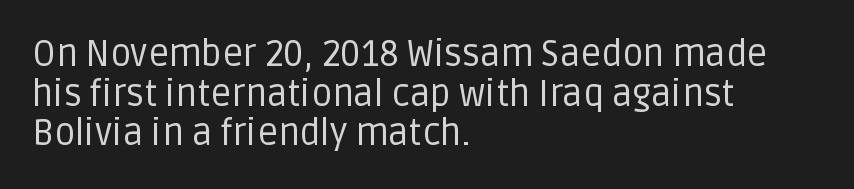
{"serif": "no", "italic": "no", "bold": "no", "weight": "regular", "width": "normal", "stroke_contrast": "low", "x_height": "large", "monospaced": "no", "underline": "no", "align": "left", "line_spacing": "tight", "line_spacing_ratio": 1.1, "letter_spacing": "normal", "letter_spacing_em": 0.0, "glyph_px": 36}
